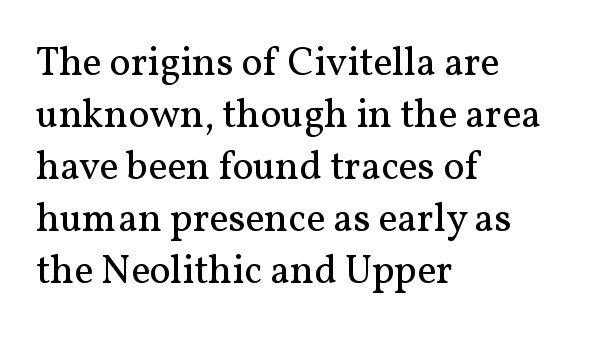
Vertical strokes here are truly vertical. This sample uses a serif face. Compared with a typical body face, this is equally light or lighter still. These lines sit exactly where default settings would place them. Which margin do the lines hug? The left one — the right edge is uneven. Glance below the letters and you will spot only blank space.
